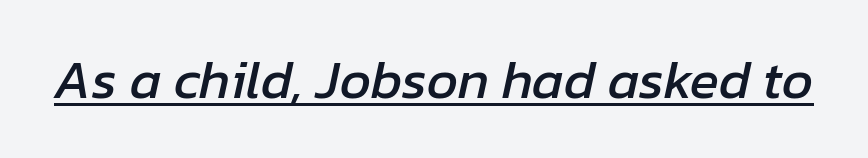
Q: Is the text italic (slanted)? A: Yes, it leans right by about 12 degrees.
Q: Is the text underlined? A: Yes.
Q: Is the spacing between letters normal or unusually wide? A: Normal.
Q: Width (condensed, normal, or wide)? A: Normal.
Q: Stroke contrast? A: Low.
Q: x-height? A: Medium.
Q: Monospaced? A: No.
